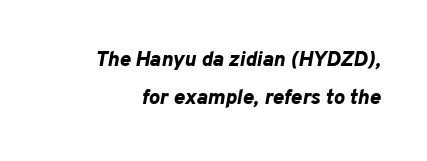
Rendered with sloped, italic letterforms. Compared with an ordinary text face, these strokes are far heavier — a full bold. Words appear dense and cohesive because spacing is normal. Plain, unruled lines of type.
